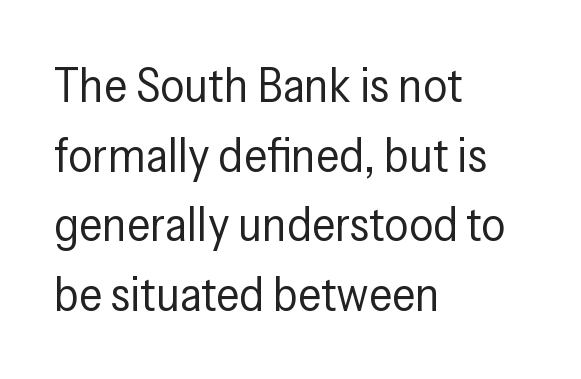
The image shows 48 px regular-weight, condensed sans-serif type, upright; set left-aligned, normal line spacing (1.45x), normal letter spacing, not underlined; low stroke contrast and a medium x-height.
